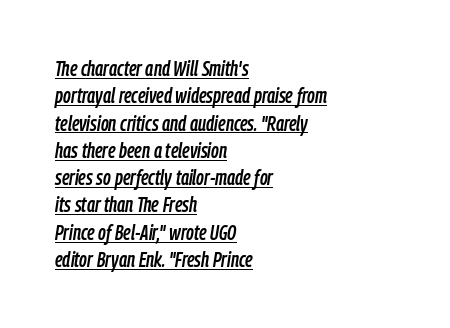
Line spacing here is normal. You could call the tracking neutral — neither tight nor loose. In designer terms, the underline attribute is active on this setting. The letters are slanted; this is an italic face.
